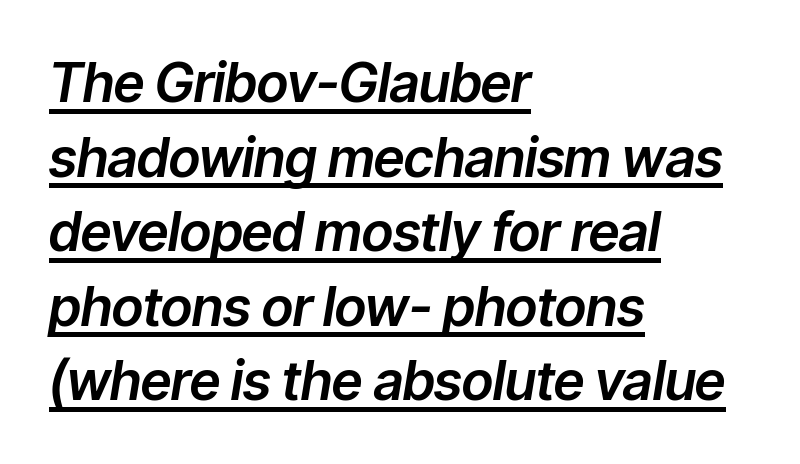
The image shows 54 px text type, italic (leaning right); set left-aligned, normal line spacing (1.38x), normal letter spacing, underlined; low stroke contrast and a medium x-height.
